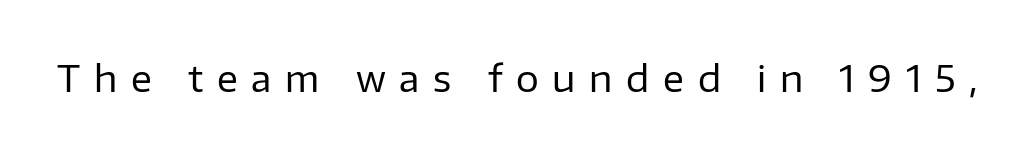
This is the regular roman posture of the typeface. Bold? No — there's no thickening of the strokes. The glyphs are unaccompanied by any horizontal stroke below them. Think of a printed novel: that variable character pitch is what you see here. Classification — sans serif.
